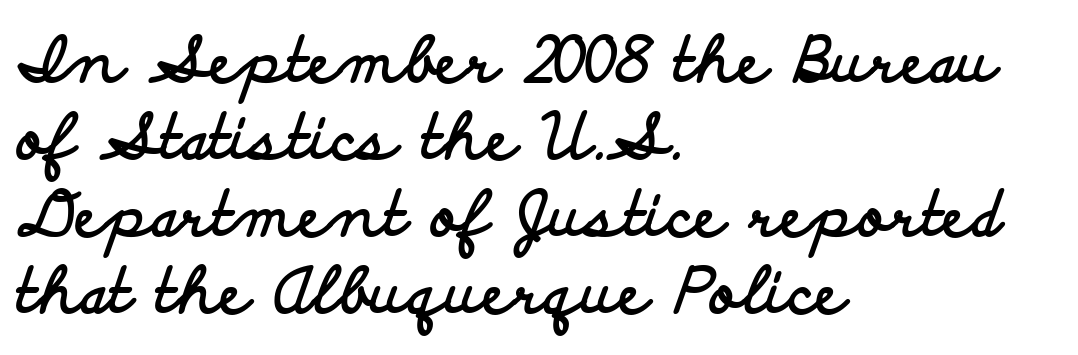
The image shows 62 px bold, wide sans-serif type; set left-aligned, line spacing 1.24x, normal letter spacing, not underlined; low stroke contrast and a small x-height.
